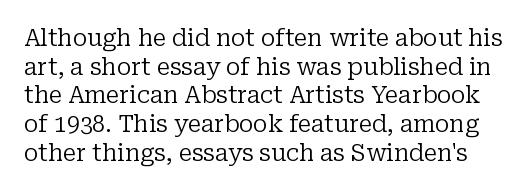
Honestly, the letter spacing is just normal — you wouldn't notice it. Lines of text with bare space underneath. Honestly, the row spacing looks completely unremarkable. Think standard paragraph weight, or any step lighter than that. Ascenders rise straight up at ninety degrees.
